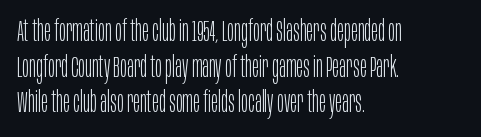
The image shows 29 px light, condensed sans-serif type, upright; set left-aligned, line spacing 1.23x, normal letter spacing, not underlined; low stroke contrast and a large x-height.
